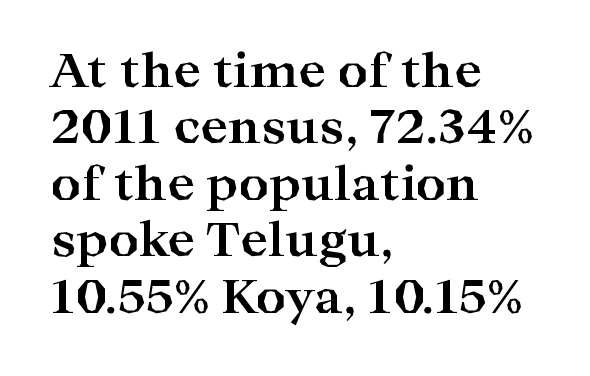
The image shows 47 px bold, wide serif type, upright; set left-aligned, line spacing 1.2x, normal letter spacing, not underlined; high stroke contrast and a medium x-height.
